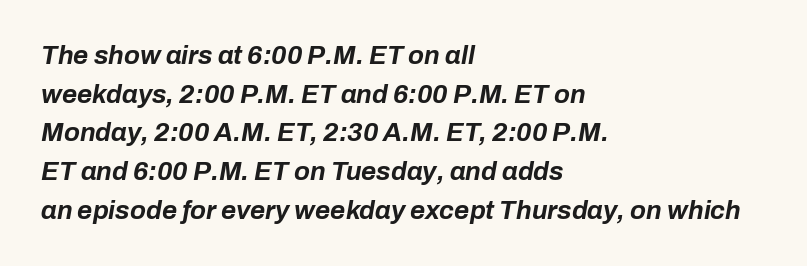
{"italic": "yes", "lean": "right", "slant_degrees": 10, "bold": "yes", "underline": "no", "align": "left", "line_spacing": "normal", "line_spacing_ratio": 1.49, "letter_spacing": "normal", "letter_spacing_em": 0.0, "glyph_px": 26}
